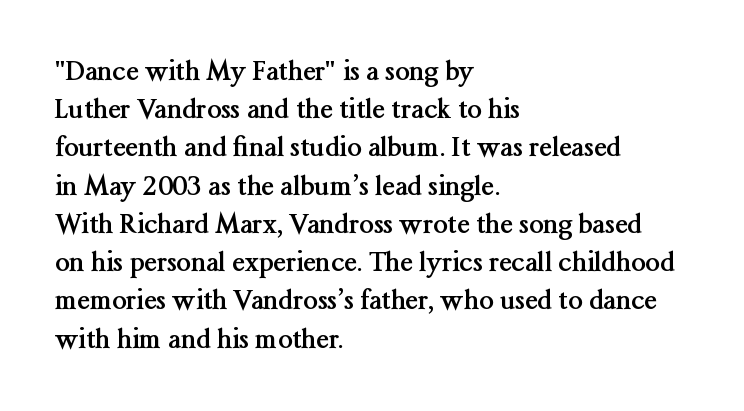
One glance says typical: line gaps are just what's usual. Students, note that the glyphs here touch the page at normal intervals. When letters stand straight like this, we call the style roman or upright. The string is rendered with underlining switched off. Casual observation: everything's shoved over to the left.
